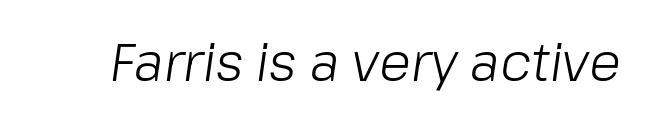
The image shows 53 px light type, italic (leaning right); set normal letter spacing, not underlined; low stroke contrast and a medium x-height.
